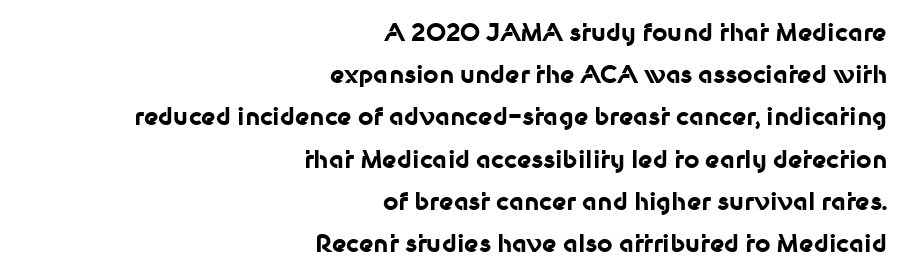
{"italic": "no", "bold": "yes", "underline": "no", "align": "right", "line_spacing_ratio": 1.76, "letter_spacing": "normal", "letter_spacing_em": 0.0, "glyph_px": 24}
